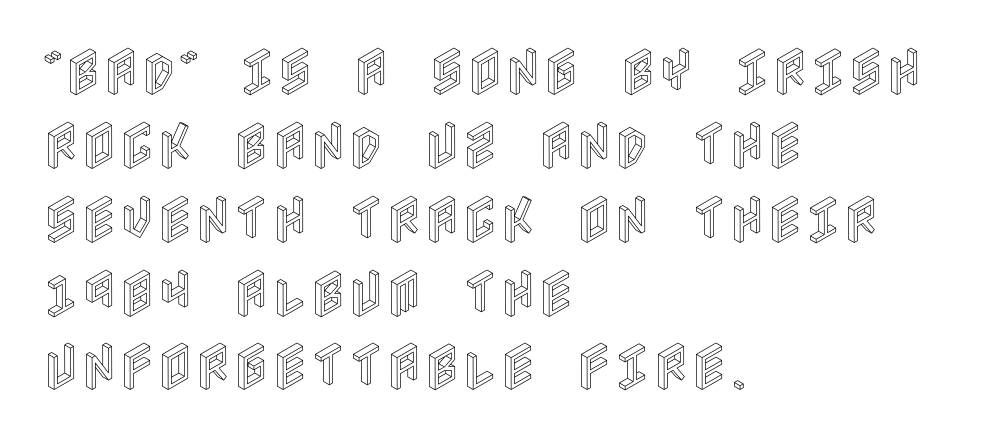
{"italic": "no", "width": "condensed", "x_height": "large", "underline": "no", "align": "left", "line_spacing": "normal", "line_spacing_ratio": 1.42, "letter_spacing": "normal", "letter_spacing_em": 0.0, "glyph_px": 52}
